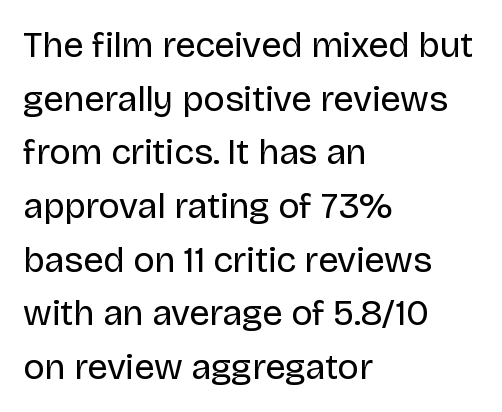
{"serif": "no", "italic": "no", "bold": "no", "weight": "regular", "width": "normal", "stroke_contrast": "low", "x_height": "large", "monospaced": "no", "underline": "no", "align": "left", "line_spacing": "normal", "line_spacing_ratio": 1.49, "letter_spacing": "normal", "letter_spacing_em": 0.0, "glyph_px": 36}
